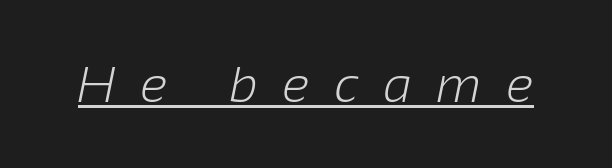
{"serif": "no", "bold": "no", "weight": "light", "width": "normal", "stroke_contrast": "low", "x_height": "medium", "monospaced": "no", "underline": "yes", "letter_spacing": "wide", "letter_spacing_em": 0.49, "glyph_px": 51}
